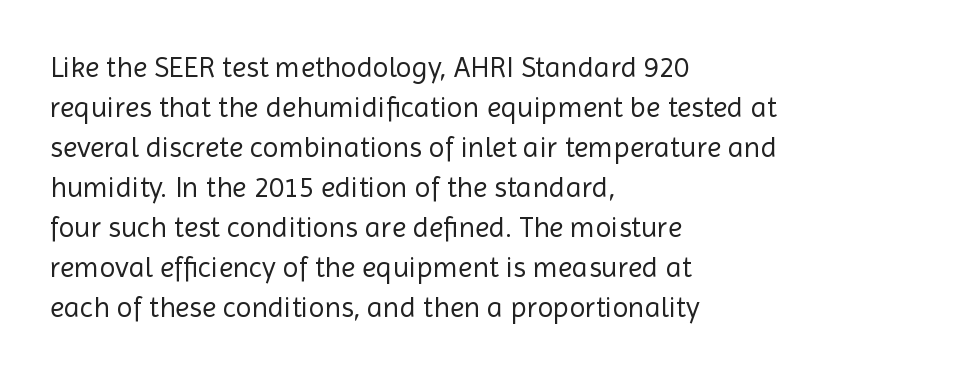
The image shows 29 px regular-weight sans-serif type, upright; set left-aligned, normal line spacing (1.38x), normal letter spacing, not underlined; a medium x-height.
